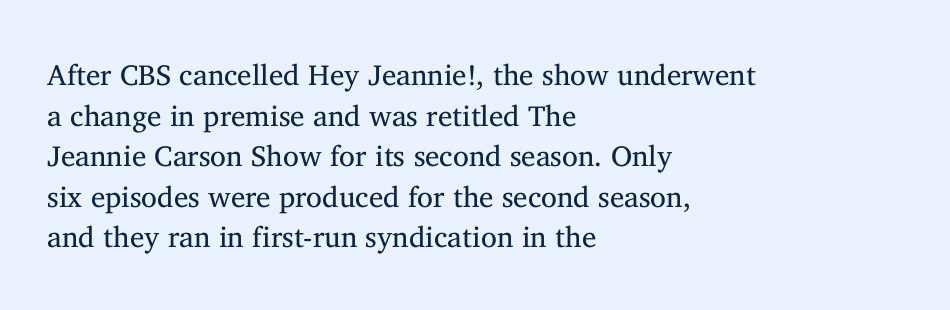
{"serif": "yes", "italic": "no", "bold": "no", "weight": "regular", "width": "normal", "stroke_contrast": "medium", "x_height": "medium", "monospaced": "no", "underline": "no", "align": "left", "line_spacing": "normal", "line_spacing_ratio": 1.4, "letter_spacing": "normal", "letter_spacing_em": 0.0, "glyph_px": 29}
